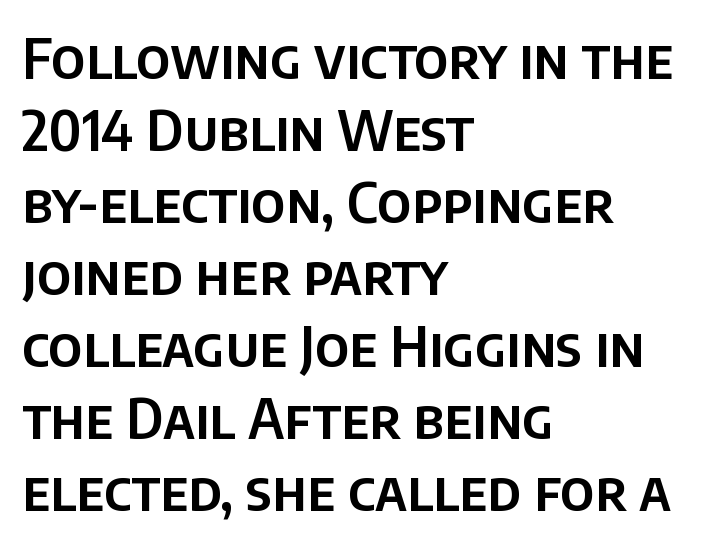
{"serif": "no", "italic": "no", "width": "normal", "stroke_contrast": "low", "x_height": "large", "monospaced": "no", "underline": "no", "align": "left", "line_spacing": "normal", "line_spacing_ratio": 1.31, "letter_spacing": "normal", "letter_spacing_em": 0.0, "glyph_px": 55}
